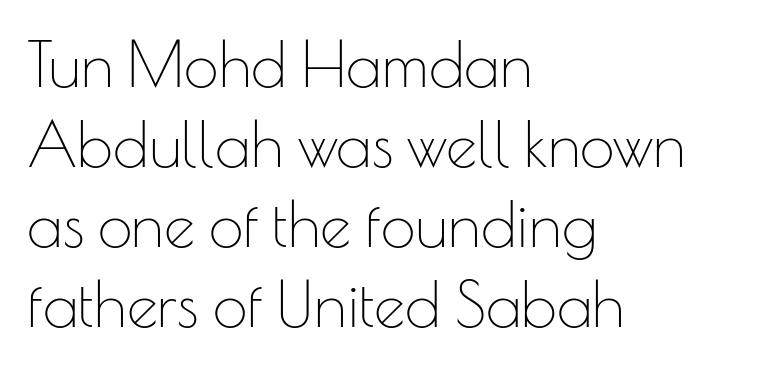
Q: Is the text bold? A: No.
Q: Is the text italic (slanted)? A: No, it is upright.
Q: Is the typeface a serif or a sans-serif typeface? A: Sans-serif.
Q: Is the text underlined? A: No.
Q: How is the paragraph aligned? A: Left-aligned.
Q: Is the spacing between letters normal or unusually wide? A: Normal.
Q: Is the spacing between lines tight, normal or loose? A: Normal.
Q: Width (condensed, normal, or wide)? A: Normal.
Q: Stroke contrast? A: Low.
Q: x-height? A: Small.
Q: Monospaced? A: No.
